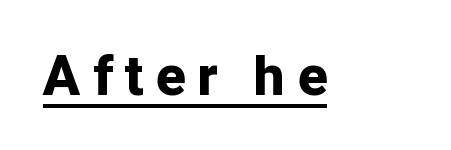
{"serif": "no", "italic": "no", "bold": "yes", "weight": "bold", "width": "normal", "stroke_contrast": "low", "x_height": "medium", "monospaced": "no", "underline": "yes", "letter_spacing": "wide", "letter_spacing_em": 0.24, "glyph_px": 54}
